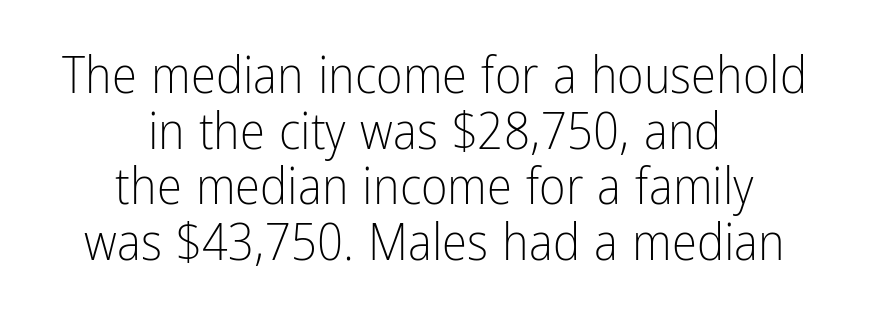
Q: Is the text bold? A: No.
Q: Is the text italic (slanted)? A: No, it is upright.
Q: Is the typeface a serif or a sans-serif typeface? A: Sans-serif.
Q: Is the text underlined? A: No.
Q: How is the paragraph aligned? A: Centered.
Q: Is the spacing between letters normal or unusually wide? A: Normal.
Q: Is the spacing between lines tight, normal or loose? A: Tight.
Q: Width (condensed, normal, or wide)? A: Condensed.
Q: Stroke contrast? A: Low.
Q: x-height? A: Medium.
Q: Monospaced? A: No.
